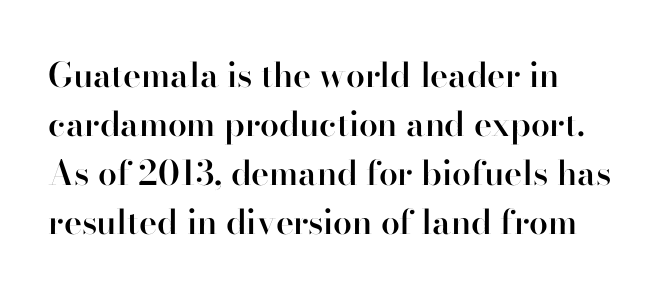
The image shows 34 px semibold sans-serif type, upright; set left-aligned, normal line spacing (1.44x), normal letter spacing, not underlined; high stroke contrast and a small x-height.
